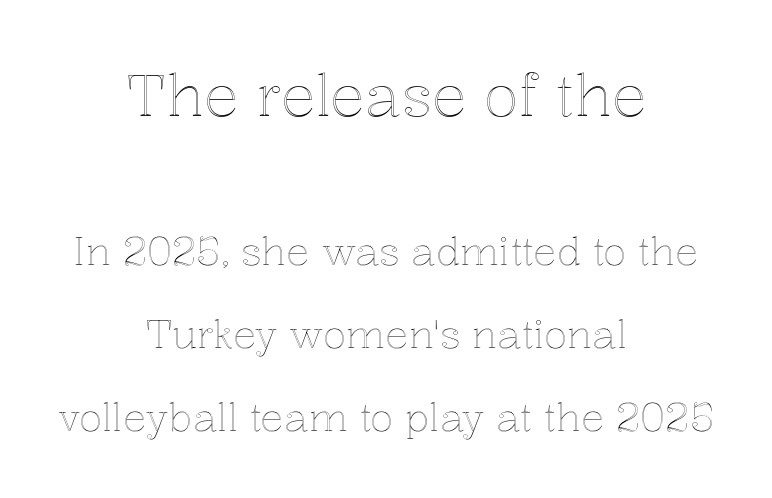
The letters stand upright; this is a roman face. Both edges are ragged and mirror each other, which tells us the setting is centered. The designer gave the opening block more size than the closing block. Standard letterfit; no display-style spreading of the glyphs. Think of a printed novel: that variable character pitch is what you see here. The glyphs are unaccompanied by any horizontal stroke below them.
